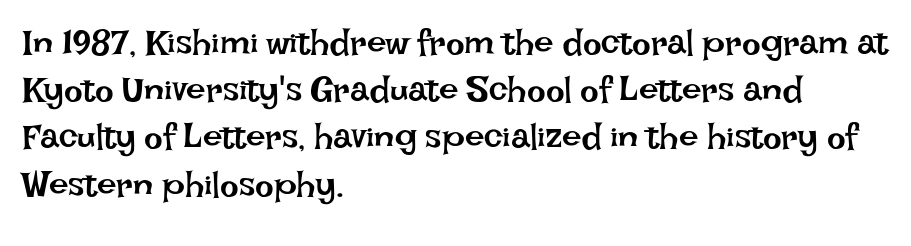
{"italic": "no", "bold": "no", "weight": "regular", "width": "normal", "stroke_contrast": "low", "x_height": "large", "monospaced": "no", "underline": "no", "align": "left", "line_spacing": "normal", "line_spacing_ratio": 1.35, "letter_spacing": "normal", "letter_spacing_em": 0.0, "glyph_px": 35}
